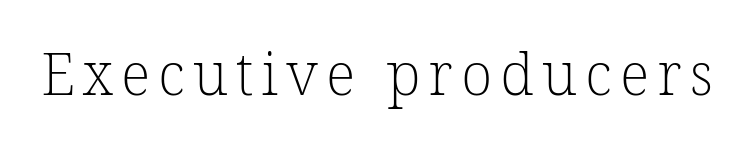
No extra ink here — the face is not bold. Regarding serifs, this sample has them. You could not count columns in this text — the font is proportionally spaced. Any mark beneath the type? The region is blank.
